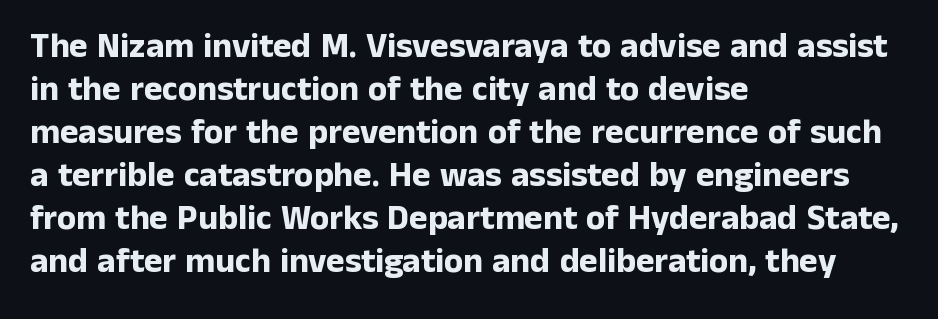
Q: Is the text bold? A: Yes.
Q: Is the text italic (slanted)? A: No, it is upright.
Q: Is the typeface a serif or a sans-serif typeface? A: Sans-serif.
Q: Is the text underlined? A: No.
Q: How is the paragraph aligned? A: Left-aligned.
Q: Is the spacing between letters normal or unusually wide? A: Normal.
Q: Width (condensed, normal, or wide)? A: Normal.
Q: Stroke contrast? A: Low.
Q: x-height? A: Medium.
Q: Monospaced? A: No.
